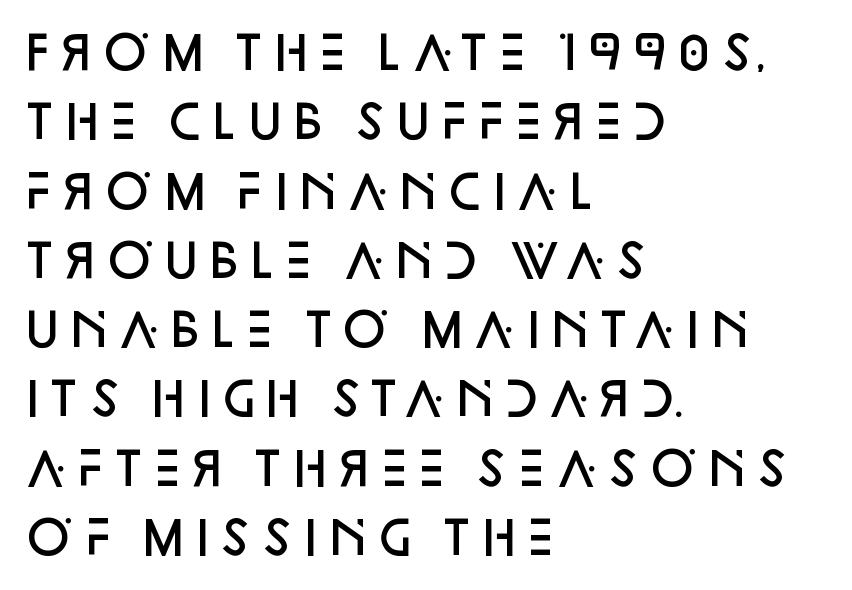
Do the letters lean? They stand straight. Words appear dense and cohesive because spacing is normal. Check where the strokes stop: nothing finishes them off — pure sans. Spacing verdict: proportional, widths tailored to each character.
